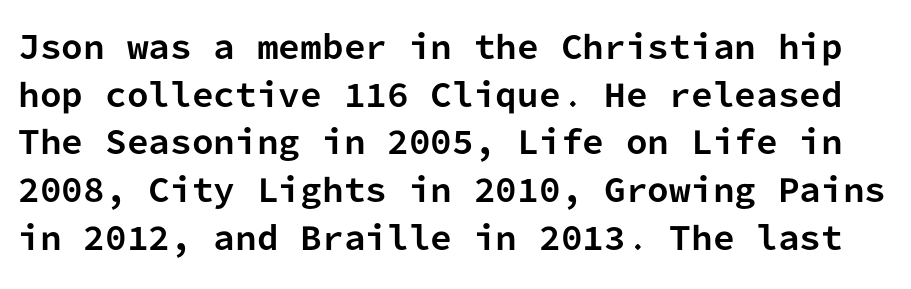
{"serif": "no", "italic": "no", "bold": "yes", "weight": "bold", "width": "normal", "stroke_contrast": "low", "x_height": "medium", "monospaced": "yes", "underline": "no", "line_spacing": "normal", "line_spacing_ratio": 1.54, "letter_spacing": "normal", "letter_spacing_em": 0.0, "glyph_px": 31}
